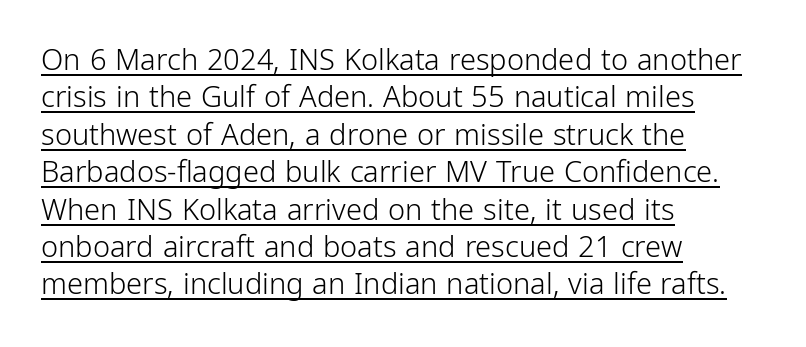
{"serif": "no", "italic": "no", "bold": "no", "weight": "light", "width": "condensed", "stroke_contrast": "low", "x_height": "medium", "monospaced": "no", "underline": "yes", "align": "left", "line_spacing": "normal", "line_spacing_ratio": 1.29, "letter_spacing": "normal", "letter_spacing_em": 0.0, "glyph_px": 29}
